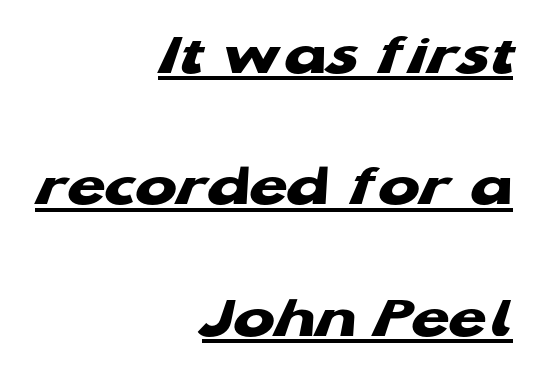
Glance below the letters and you will spot a drawn line. The designer went with a sans here, leaving each stem footless. Quick note: interline space is abundant. You could not count columns in this text — the font is proportionally spaced. Is the letter spacing exaggerated? No — it looks like the ordinary default. The face used here has the dense, thick strokes of a bold.
